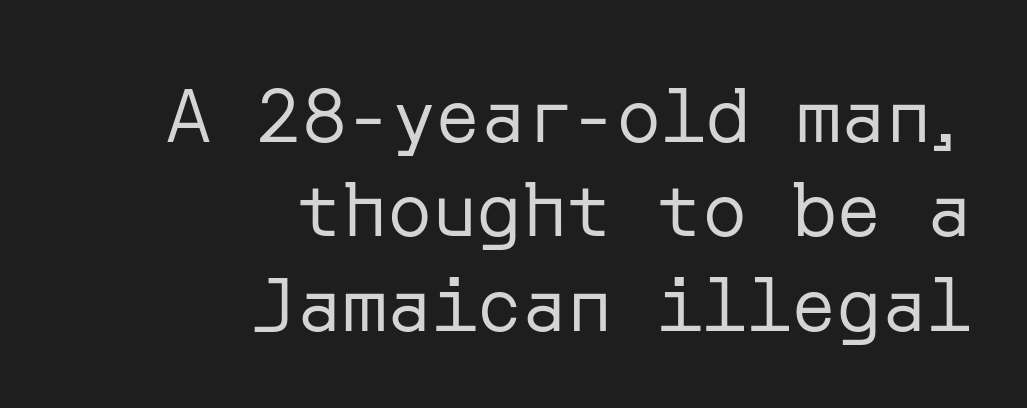
The image shows 75 px regular-weight sans-serif type, upright; set right-aligned, normal line spacing (1.26x), normal letter spacing, not underlined; low stroke contrast and a medium x-height.
